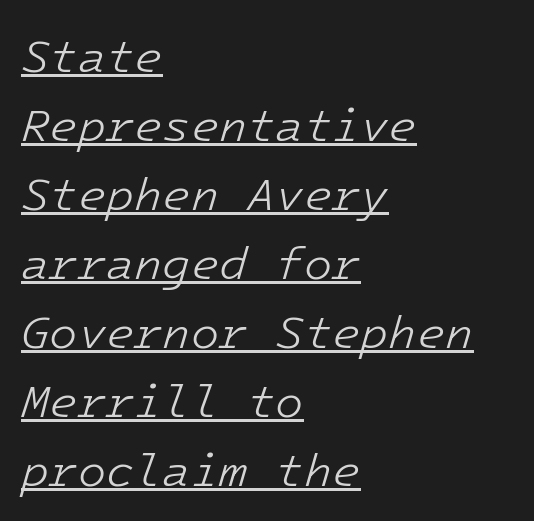
The image shows 46 px light type, italic (leaning right), monospaced; set left-aligned, normal line spacing (1.5x), normal letter spacing, underlined; low stroke contrast and a medium x-height.
